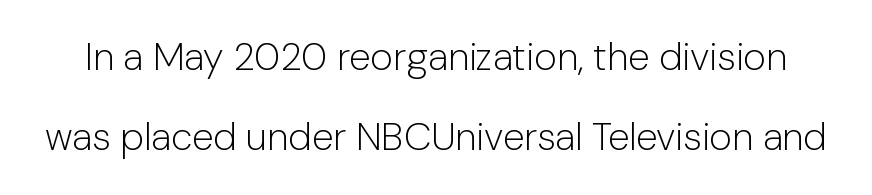
Q: Is the text bold? A: No.
Q: Is the text italic (slanted)? A: No, it is upright.
Q: Is the typeface a serif or a sans-serif typeface? A: Sans-serif.
Q: Is the text underlined? A: No.
Q: Is the spacing between letters normal or unusually wide? A: Normal.
Q: Is the spacing between lines tight, normal or loose? A: Loose.
Q: Width (condensed, normal, or wide)? A: Normal.
Q: Stroke contrast? A: Low.
Q: x-height? A: Medium.
Q: Monospaced? A: No.
